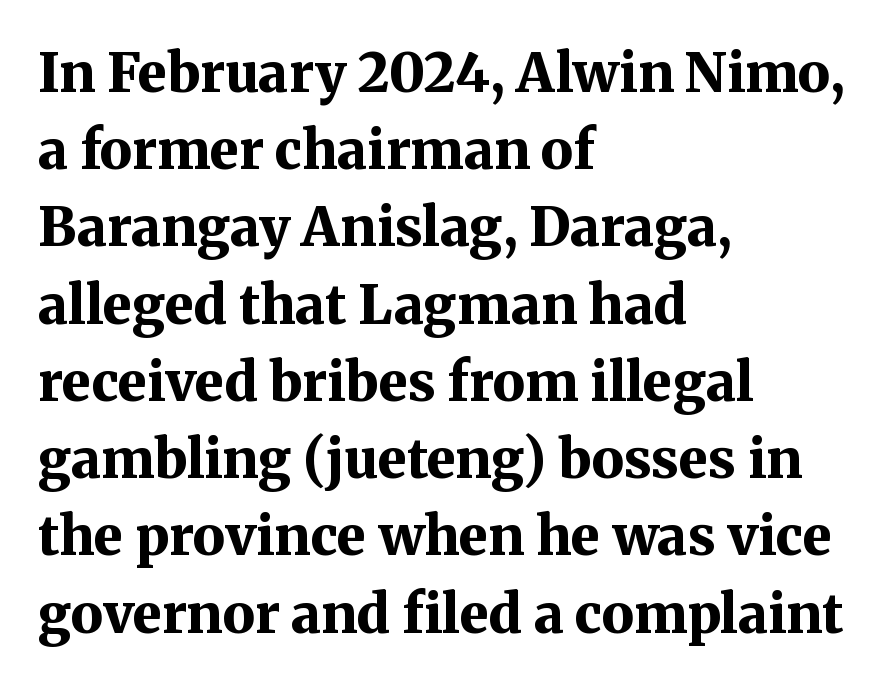
Q: Is the text bold? A: Yes.
Q: Is the text italic (slanted)? A: No, it is upright.
Q: Is the typeface a serif or a sans-serif typeface? A: Serif.
Q: Is the text underlined? A: No.
Q: How is the paragraph aligned? A: Left-aligned.
Q: Is the spacing between letters normal or unusually wide? A: Normal.
Q: Is the spacing between lines tight, normal or loose? A: Normal.
Q: Width (condensed, normal, or wide)? A: Normal.
Q: Stroke contrast? A: Medium.
Q: x-height? A: Medium.
Q: Monospaced? A: No.
